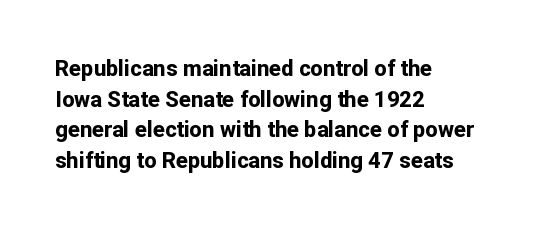
Q: Is the text bold? A: Yes.
Q: Is the text italic (slanted)? A: No, it is upright.
Q: Is the text underlined? A: No.
Q: How is the paragraph aligned? A: Left-aligned.
Q: Is the spacing between letters normal or unusually wide? A: Normal.
Q: Is the spacing between lines tight, normal or loose? A: Normal.
